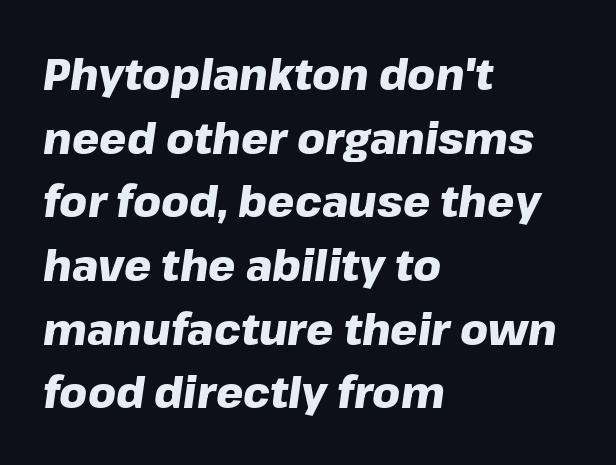
{"italic": "yes", "lean": "right", "slant_degrees": 8, "bold": "yes", "weight": "heavy", "width": "normal", "stroke_contrast": "low", "x_height": "medium", "monospaced": "no", "underline": "no", "align": "left", "line_spacing": "normal", "line_spacing_ratio": 1.48, "letter_spacing": "normal", "letter_spacing_em": 0.0, "glyph_px": 43}
